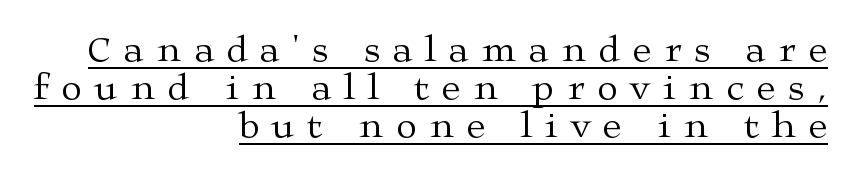
The image shows 37 px regular-weight, wide serif type, upright; set right-aligned, tight line spacing (1.03x), unusually wide letter spacing (+0.35 em), underlined; medium stroke contrast and a medium x-height.
